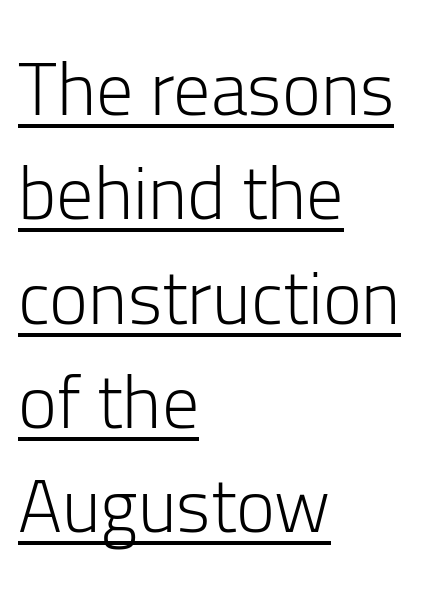
Posture: straight, roman, zero tilt. Grotesque or geometric, the face here clearly has no serifs. The ragged edge is on the right, which tells us the setting is flush left. What's the leading like? Ordinary, nothing unusual. Stems and bowls with no extra thickness — not bold.
